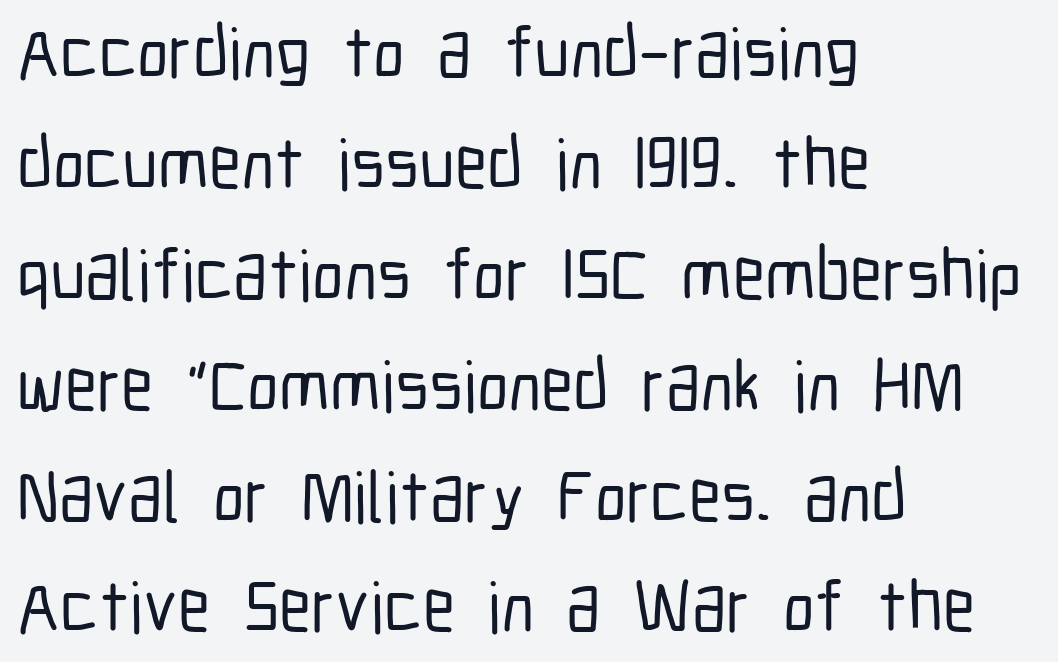
Q: Is the text italic (slanted)? A: No, it is upright.
Q: Is the typeface a serif or a sans-serif typeface? A: Sans-serif.
Q: Is the text underlined? A: No.
Q: How is the paragraph aligned? A: Left-aligned.
Q: Is the spacing between letters normal or unusually wide? A: Normal.
Q: Is the spacing between lines tight, normal or loose? A: Normal.
Q: Width (condensed, normal, or wide)? A: Condensed.
Q: Stroke contrast? A: Low.
Q: x-height? A: Medium.
Q: Monospaced? A: No.
